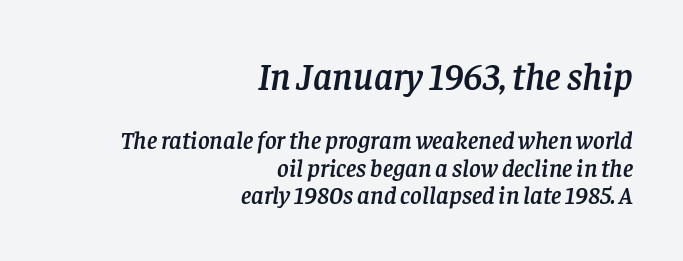
The image shows 38 px serif type, italic (leaning right); set right-aligned, tight line spacing (1.1x), normal letter spacing, not underlined; the first (top) block is 1.52x larger; low stroke contrast and a large x-height.
